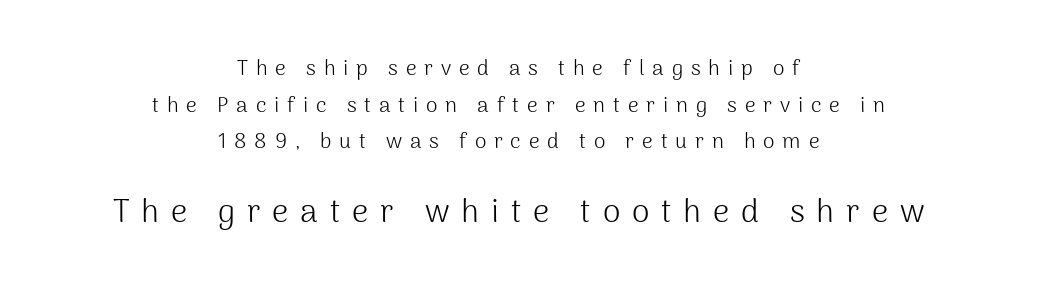
Q: Is the text bold? A: No.
Q: Is the text italic (slanted)? A: No, it is upright.
Q: Is the typeface a serif or a sans-serif typeface? A: Sans-serif.
Q: Is the text underlined? A: No.
Q: How is the paragraph aligned? A: Centered.
Q: Is the spacing between letters normal or unusually wide? A: Unusually wide.
Q: Which block of text is set in a larger size, the first (top) or the second (bottom)? A: The second (bottom) one.
Q: Width (condensed, normal, or wide)? A: Normal.
Q: Stroke contrast? A: Medium.
Q: x-height? A: Medium.
Q: Monospaced? A: No.
